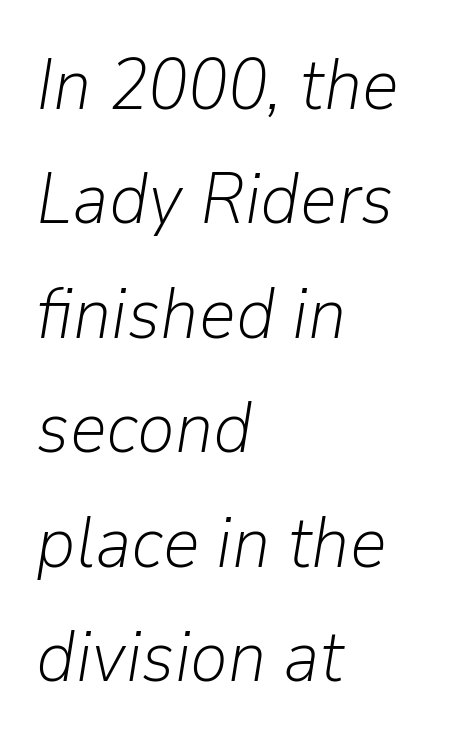
{"italic": "yes", "lean": "right", "slant_degrees": 9, "bold": "no", "weight": "light", "width": "normal", "stroke_contrast": "low", "x_height": "medium", "monospaced": "no", "underline": "no", "align": "left", "line_spacing": "normal", "line_spacing_ratio": 1.59, "letter_spacing": "normal", "letter_spacing_em": 0.0, "glyph_px": 72}
